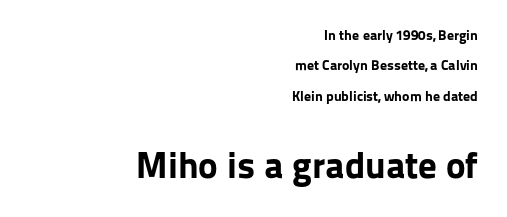
The image shows 37 px bold sans-serif type, upright; set right-aligned, loose line spacing (2.17x), normal letter spacing, not underlined; the second (bottom) block is 2.64x larger; low stroke contrast and a medium x-height.
